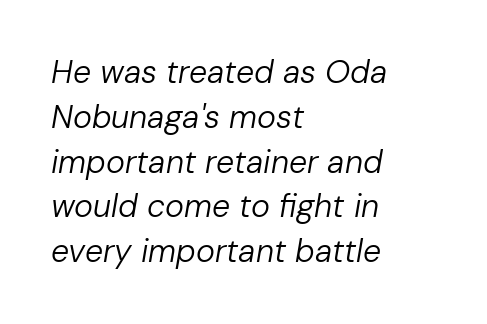
Baseline-to-baseline distance is the conventional proportion of letter height. You could not count columns in this text — the font is proportionally spaced. A light-to-regular cut is what we see here. Short note: letters normally spaced. The passage shown is not underscored anywhere.
